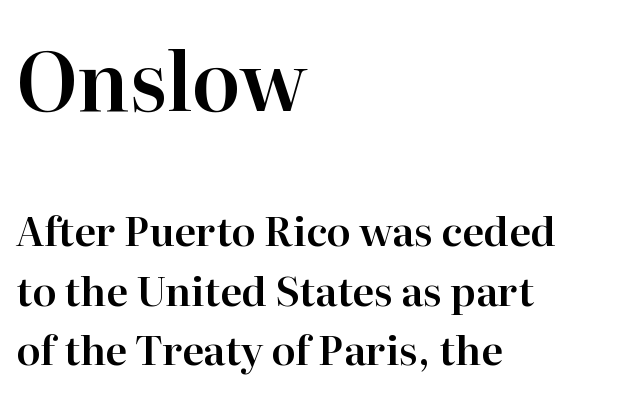
Q: Is the text italic (slanted)? A: No, it is upright.
Q: Is the typeface a serif or a sans-serif typeface? A: Serif.
Q: Is the text underlined? A: No.
Q: How is the paragraph aligned? A: Left-aligned.
Q: Is the spacing between letters normal or unusually wide? A: Normal.
Q: Is the spacing between lines tight, normal or loose? A: Normal.
Q: Which block of text is set in a larger size, the first (top) or the second (bottom)? A: The first (top) one.
Q: Width (condensed, normal, or wide)? A: Normal.
Q: Stroke contrast? A: High.
Q: x-height? A: Medium.
Q: Monospaced? A: No.
